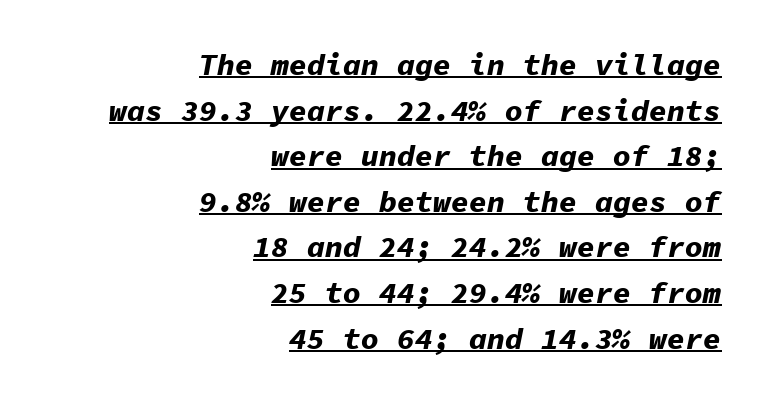
{"italic": "yes", "lean": "right", "slant_degrees": 11, "bold": "yes", "weight": "bold", "width": "normal", "stroke_contrast": "low", "x_height": "medium", "monospaced": "yes", "underline": "yes", "align": "right", "line_spacing": "normal", "line_spacing_ratio": 1.52, "letter_spacing": "normal", "letter_spacing_em": 0.0, "glyph_px": 30}
